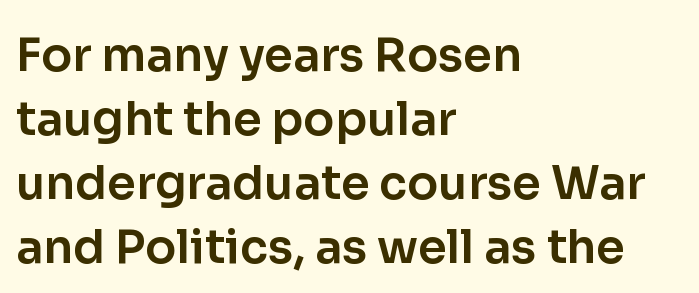
{"serif": "no", "italic": "no", "width": "normal", "stroke_contrast": "low", "x_height": "medium", "monospaced": "no", "underline": "no", "align": "left", "line_spacing": "normal", "line_spacing_ratio": 1.39, "letter_spacing": "normal", "letter_spacing_em": 0.0, "glyph_px": 46}
